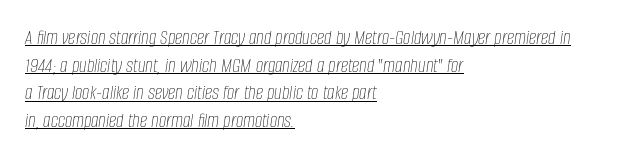
Q: Is the text bold? A: No.
Q: Is the text italic (slanted)? A: Yes, it leans right by about 8 degrees.
Q: Is the text underlined? A: Yes.
Q: How is the paragraph aligned? A: Left-aligned.
Q: Is the spacing between letters normal or unusually wide? A: Normal.
Q: Is the spacing between lines tight, normal or loose? A: Normal.
